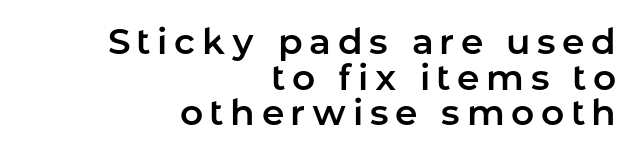
{"serif": "no", "italic": "no", "width": "normal", "stroke_contrast": "low", "x_height": "medium", "monospaced": "no", "underline": "no", "align": "right", "line_spacing": "tight", "line_spacing_ratio": 0.99, "glyph_px": 36}
